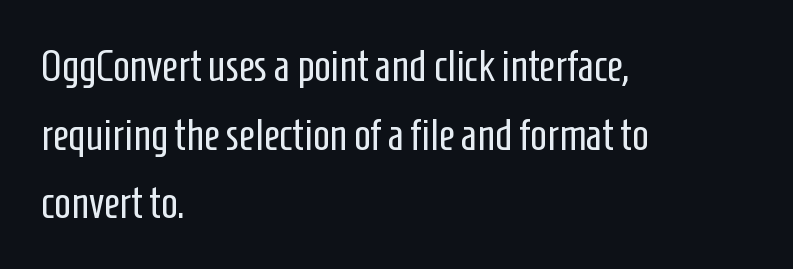
Is this a fixed-width face? No — the glyphs have proportional, varying widths. The leading is moderate, giving the passage an even texture. Grotesque or geometric, the face here clearly has no serifs. Honestly, the letter spacing is just normal — you wouldn't notice it. Horizontal alignment here is leftward, the default for most running prose.
